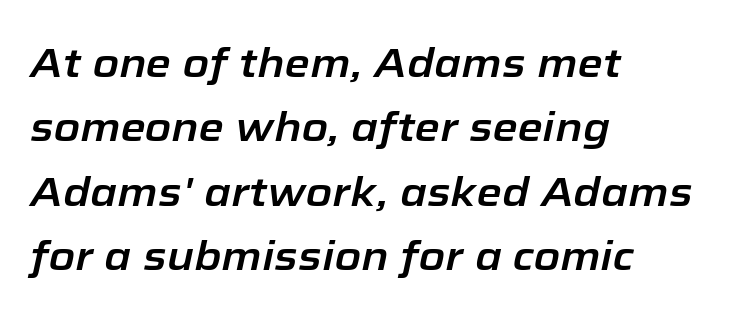
The passage is arranged the way most books set body copy — flush left. Here the designer chose a conventional face with non-uniform glyph widths. Regarding leading, the lines here are spaced in the standard way. The lettering tilts uniformly, giving the passage an italic look. Inter-character spacing is left at the font's built-in metrics.
